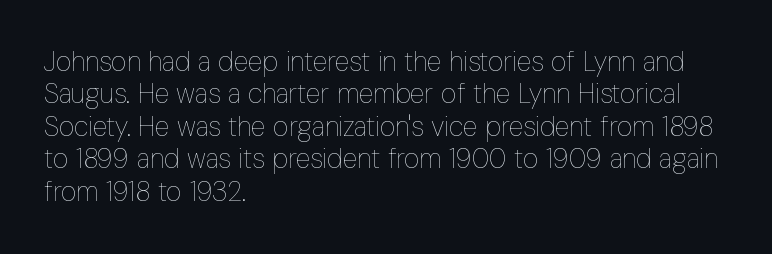
The image shows 27 px text type, upright; set left-aligned, line spacing 1.2x, normal letter spacing, not underlined.
